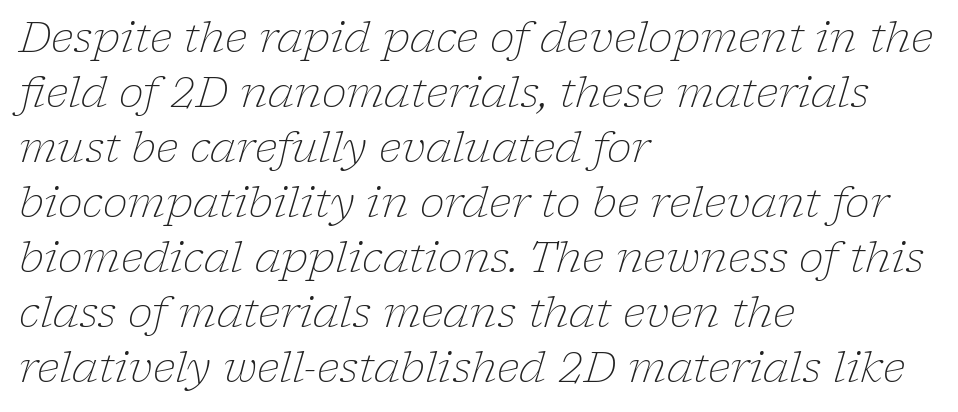
{"serif": "yes", "italic": "yes", "lean": "right", "slant_degrees": 17, "bold": "no", "weight": "light", "width": "normal", "stroke_contrast": "low", "x_height": "medium", "monospaced": "no", "underline": "no", "align": "left", "line_spacing": "normal", "line_spacing_ratio": 1.31, "letter_spacing": "normal", "letter_spacing_em": 0.0, "glyph_px": 42}
